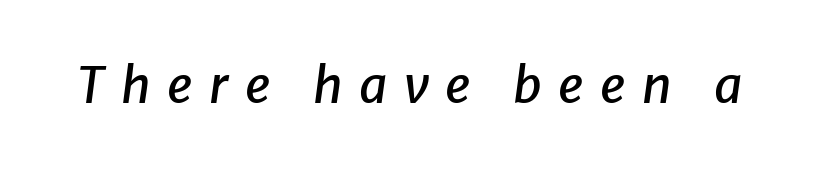
The rendering inserts visible extra space after every character. The font's italic variant was chosen for this text. Think of a printed novel: that variable character pitch is what you see here. The words here are not underlined.
